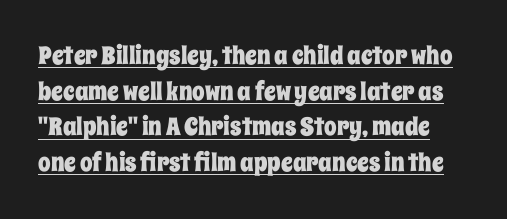
The string is rendered with underlining switched on. A roman cut, with each character standing at attention. The tracking reads as untouched default to a designer's eye. The rendering uses a moderate line-height, typical for paragraphs.
